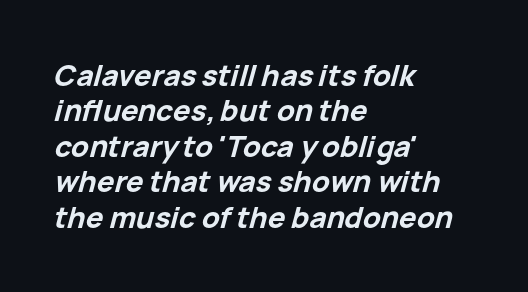
{"italic": "yes", "lean": "right", "slant_degrees": 15, "bold": "yes", "weight": "bold", "width": "normal", "stroke_contrast": "low", "x_height": "medium", "monospaced": "no", "underline": "no", "align": "left", "line_spacing_ratio": 1.22, "letter_spacing": "normal", "letter_spacing_em": 0.0, "glyph_px": 29}
